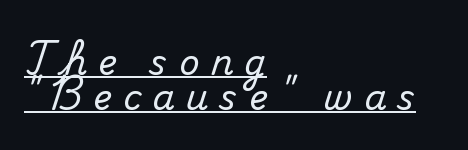
Q: Is the text italic (slanted)? A: Yes.
Q: Is the typeface a serif or a sans-serif typeface? A: Serif.
Q: Is the text underlined? A: Yes.
Q: How is the paragraph aligned? A: Left-aligned.
Q: Is the spacing between letters normal or unusually wide? A: Unusually wide.
Q: Is the spacing between lines tight, normal or loose? A: Tight.
Q: Width (condensed, normal, or wide)? A: Normal.
Q: Stroke contrast? A: Medium.
Q: x-height? A: Small.
Q: Monospaced? A: No.
